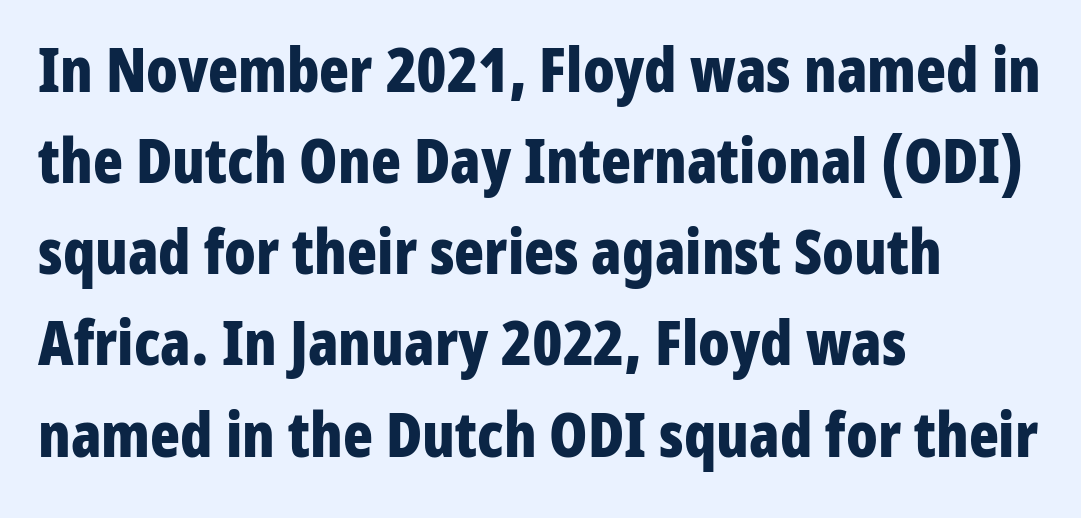
The paragraph has a hard left edge and a soft right edge. The rendering uses natural spacing where letterforms have individual widths. A typesetter would mark this as roman, not italic. The gap between lines stays unmarked.
